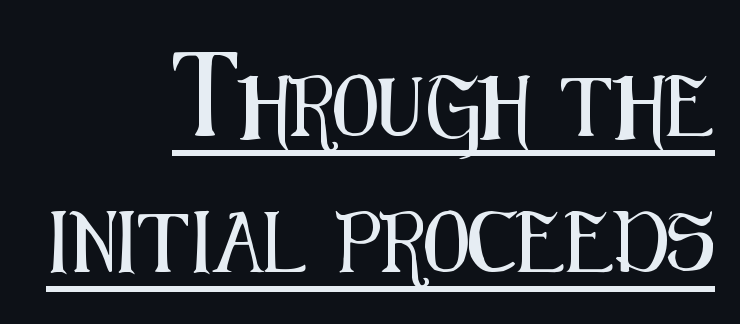
Q: Is the text italic (slanted)? A: No, it is upright.
Q: Is the text underlined? A: Yes.
Q: How is the paragraph aligned? A: Right-aligned.
Q: Is the spacing between letters normal or unusually wide? A: Normal.
Q: Is the spacing between lines tight, normal or loose? A: Loose.
Q: Width (condensed, normal, or wide)? A: Condensed.
Q: Stroke contrast? A: Medium.
Q: x-height? A: Medium.
Q: Monospaced? A: No.
